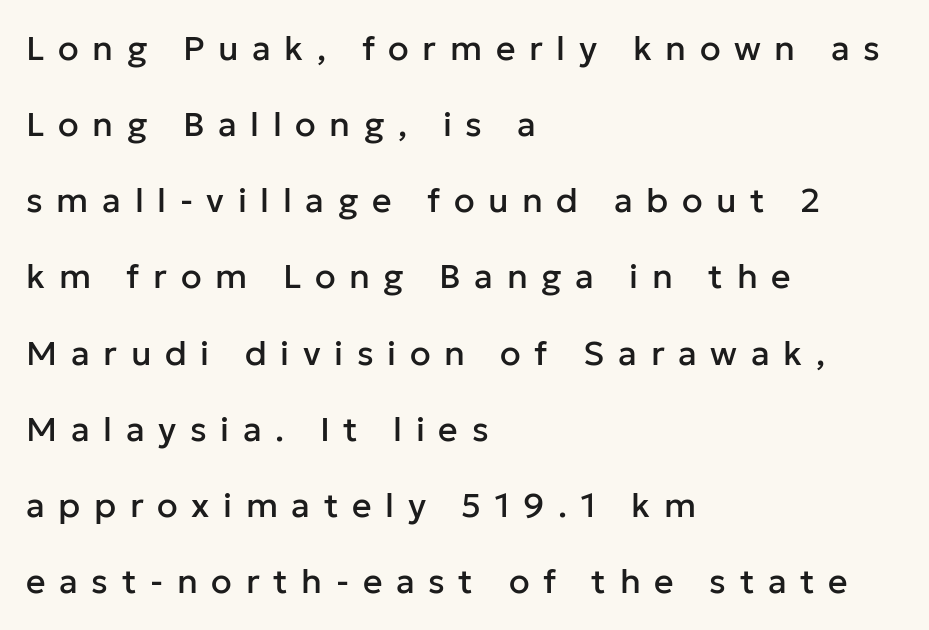
The image shows 34 px sans-serif type, upright; set left-aligned, loose line spacing (2.24x), unusually wide letter spacing (+0.4 em), not underlined; low stroke contrast and a medium x-height.
